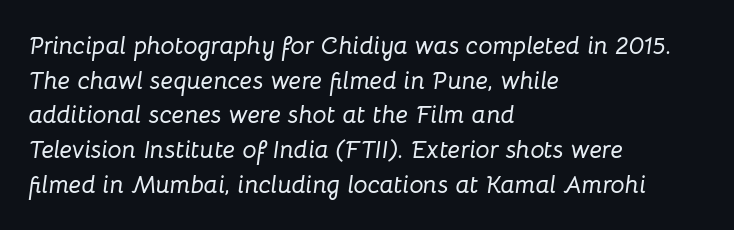
Q: Is the text italic (slanted)? A: Yes, it leans right by about 8 degrees.
Q: Is the text underlined? A: No.
Q: How is the paragraph aligned? A: Left-aligned.
Q: Is the spacing between letters normal or unusually wide? A: Normal.
Q: Is the spacing between lines tight, normal or loose? A: Normal.
